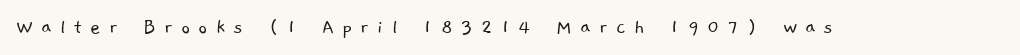
The image shows 22 px text type; set unusually wide letter spacing (+0.38 em), not underlined.
